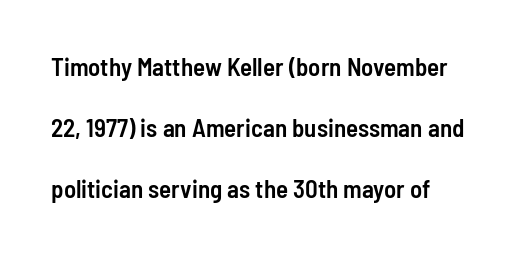
Regarding leading, the lines here are spaced well apart. Line starts are locked; line ends wander. A bare baseline throughout the passage. Does the weight exceed regular? Yes, but only to semibold.
